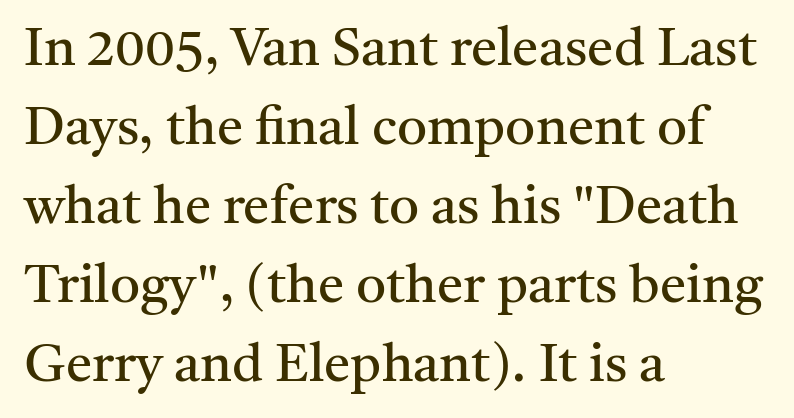
The image shows 53 px regular-weight serif type, upright; set left-aligned, normal line spacing (1.49x), normal letter spacing, not underlined; medium stroke contrast and a medium x-height.
